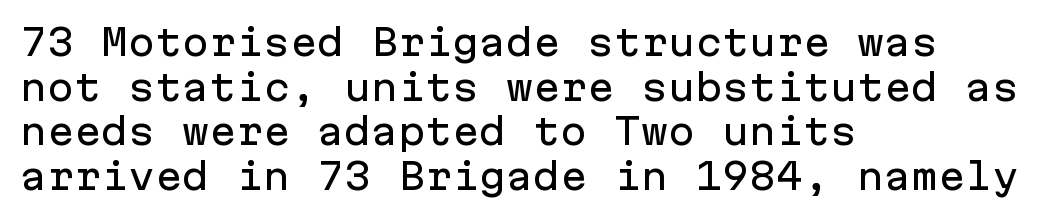
{"serif": "no", "italic": "no", "width": "normal", "stroke_contrast": "low", "x_height": "medium", "monospaced": "yes", "underline": "no", "align": "left", "line_spacing_ratio": 1.24, "letter_spacing": "normal", "letter_spacing_em": 0.0, "glyph_px": 36}
